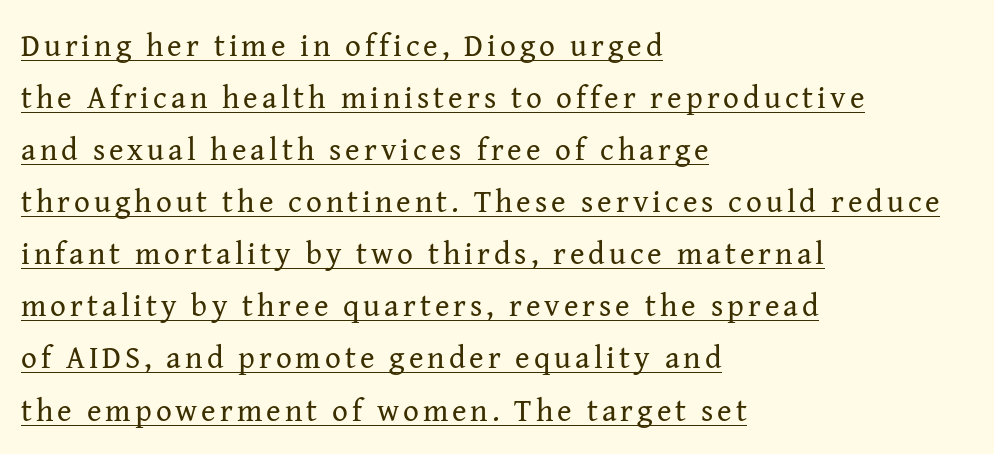
The image shows 31 px regular-weight serif type, upright; set left-aligned, normal line spacing (1.68x), underlined; medium stroke contrast and a medium x-height.
